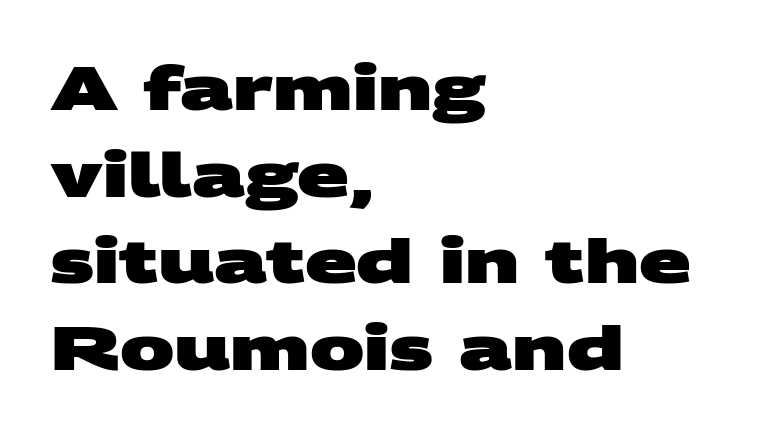
{"serif": "no", "bold": "yes", "weight": "heavy", "width": "wide", "stroke_contrast": "medium", "x_height": "large", "monospaced": "no", "underline": "no", "align": "left", "line_spacing": "normal", "line_spacing_ratio": 1.42, "letter_spacing": "normal", "letter_spacing_em": 0.0, "glyph_px": 61}
